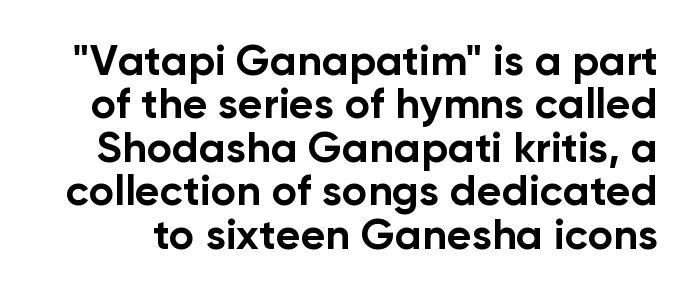
Q: Is the text bold? A: Yes.
Q: Is the text italic (slanted)? A: No, it is upright.
Q: Is the typeface a serif or a sans-serif typeface? A: Sans-serif.
Q: Is the text underlined? A: No.
Q: Is the spacing between letters normal or unusually wide? A: Normal.
Q: Is the spacing between lines tight, normal or loose? A: Tight.
Q: Width (condensed, normal, or wide)? A: Normal.
Q: Stroke contrast? A: Low.
Q: x-height? A: Medium.
Q: Monospaced? A: No.
